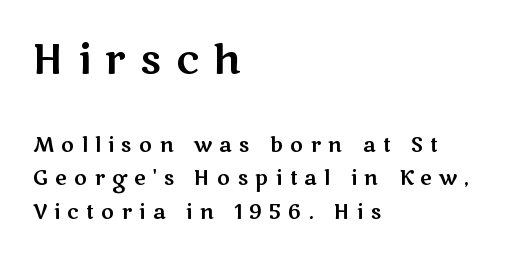
{"serif": "no", "italic": "no", "width": "wide", "stroke_contrast": "medium", "x_height": "medium", "monospaced": "no", "underline": "no", "align": "left", "line_spacing": "normal", "line_spacing_ratio": 1.67, "letter_spacing": "wide", "letter_spacing_em": 0.36, "larger_block": "first", "size_ratio": 2.0, "glyph_px": 40}
